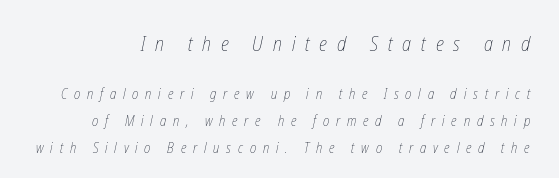
Q: Is the text bold? A: No.
Q: Is the text underlined? A: No.
Q: Is the spacing between letters normal or unusually wide? A: Unusually wide.
Q: Is the spacing between lines tight, normal or loose? A: Loose.
Q: Which block of text is set in a larger size, the first (top) or the second (bottom)? A: The first (top) one.
